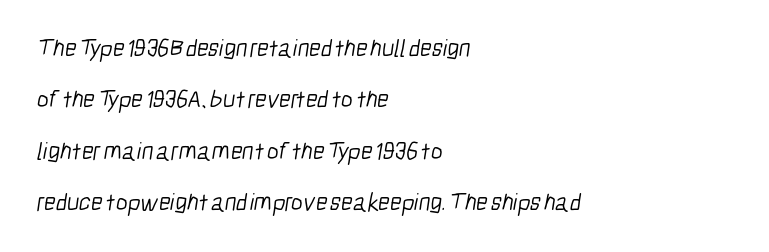
The image shows 25 px text type; set left-aligned, loose line spacing (2.06x), normal letter spacing, not underlined.
